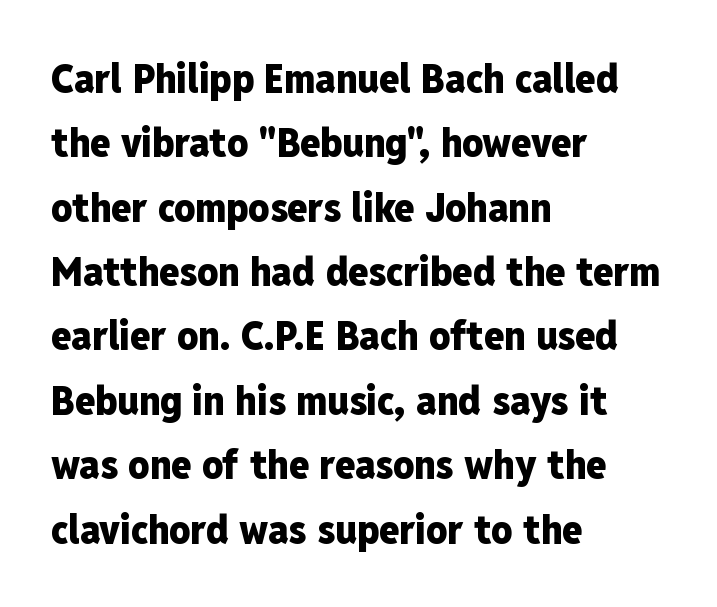
{"serif": "no", "italic": "no", "bold": "yes", "weight": "heavy", "width": "condensed", "stroke_contrast": "low", "x_height": "medium", "monospaced": "no", "underline": "no", "align": "left", "line_spacing": "normal", "line_spacing_ratio": 1.57, "letter_spacing": "normal", "letter_spacing_em": 0.0, "glyph_px": 41}
